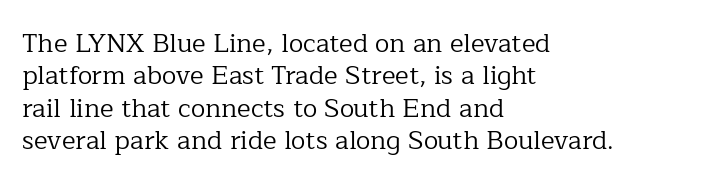
The image shows 26 px text type, upright; set left-aligned, normal line spacing (1.25x), normal letter spacing, not underlined.
